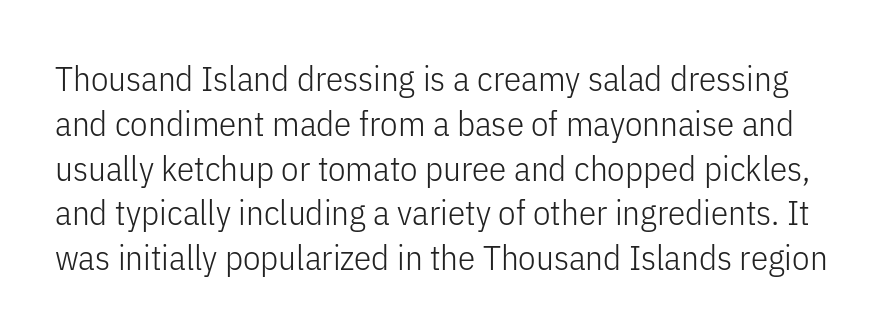
To sum up the face: it is a sans, with no serifs. These lines are rendered in a variable-pitch font. Regular leading. Every character sits straight up, as roman type does. Bare-footed words on every line.
